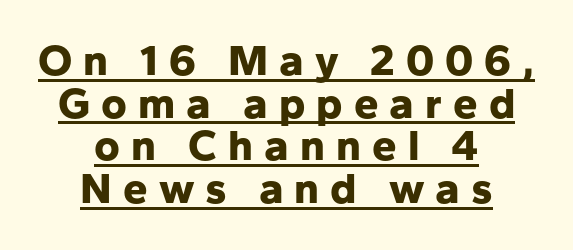
The lines in this sample share a center point and differ in where they start and stop. Leading: reduced. Quick note: not italic, upright. Heft: maximum for text — a bold.
